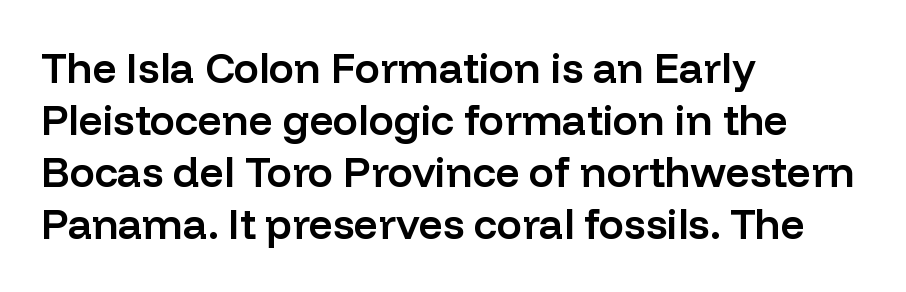
Stroke thickness is moderately raised; the sample reads as semibold. Note: no serifs on the glyphs. Left-aligned paragraph, ragged on the right. Nobody touched the tracking dial on this one. Letters rest on an invisible, unmarked baseline. A typesetter would mark this as roman, not italic.
